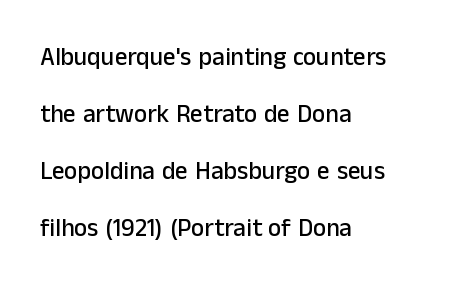
Q: Is the text italic (slanted)? A: No, it is upright.
Q: Is the text underlined? A: No.
Q: How is the paragraph aligned? A: Left-aligned.
Q: Is the spacing between letters normal or unusually wide? A: Normal.
Q: Is the spacing between lines tight, normal or loose? A: Loose.
